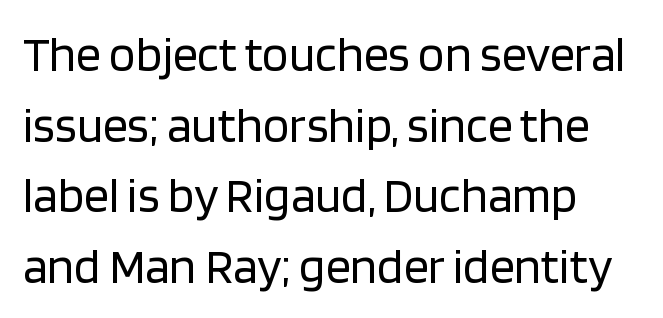
The image shows 49 px regular-weight sans-serif type, upright; set left-aligned, normal line spacing (1.44x), normal letter spacing, not underlined; low stroke contrast and a large x-height.
